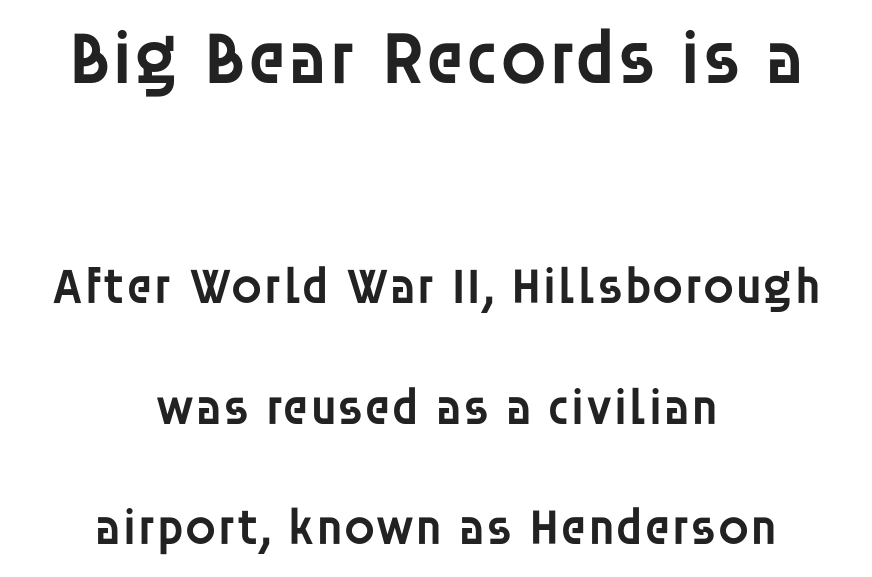
The image shows 76 px semibold sans-serif type, upright; set centered, loose line spacing (2.36x), normal letter spacing, not underlined; the first (top) block is 1.49x larger; low stroke contrast and a large x-height.
